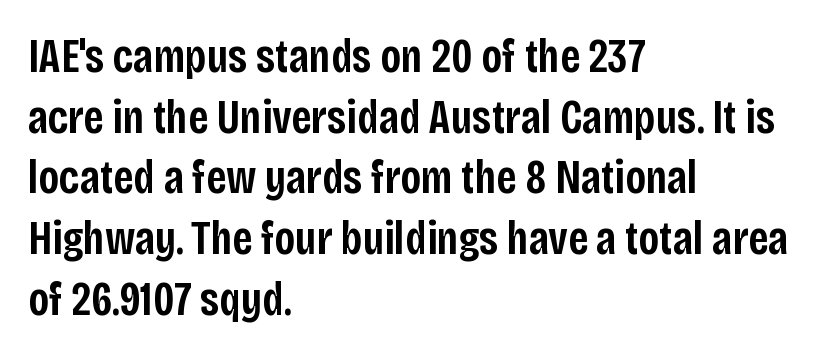
You can tell from the bare stems that sans-serif type was used. You could not count columns in this text — the font is proportionally spaced. Posture: upright roman. Any mark beneath the type? The region is blank. This is the in-between weight designers call semibold or demi. This rendering uses left alignment, leaving the right contour irregular.
